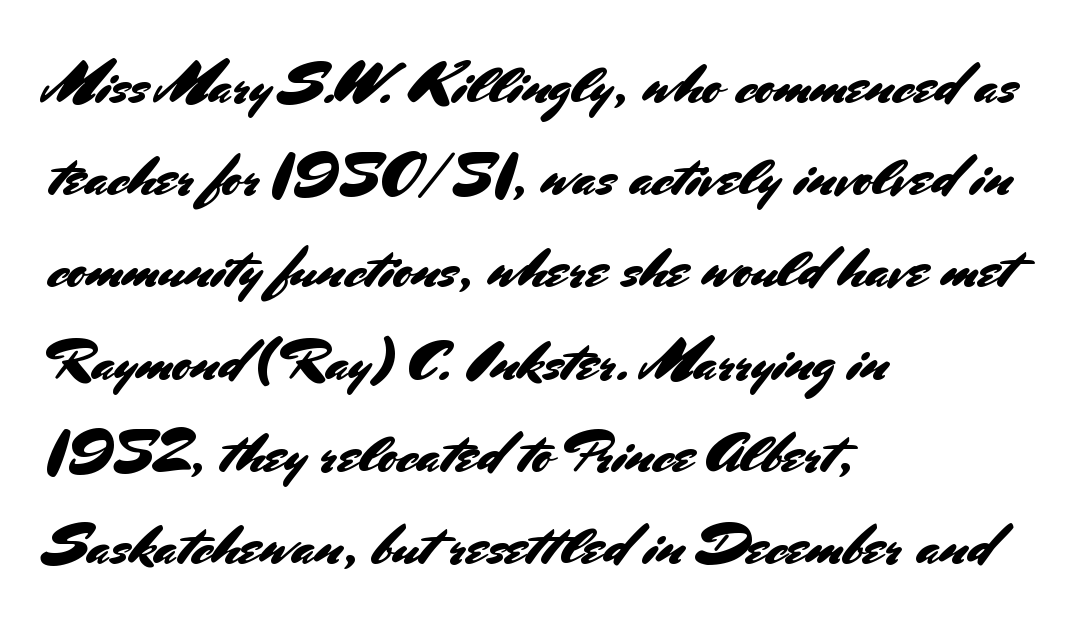
Q: Is the text italic (slanted)? A: Yes.
Q: Is the typeface a serif or a sans-serif typeface? A: Sans-serif.
Q: Is the text underlined? A: No.
Q: How is the paragraph aligned? A: Left-aligned.
Q: Is the spacing between letters normal or unusually wide? A: Normal.
Q: Is the spacing between lines tight, normal or loose? A: Normal.
Q: Width (condensed, normal, or wide)? A: Normal.
Q: Stroke contrast? A: Medium.
Q: x-height? A: Small.
Q: Monospaced? A: No.
